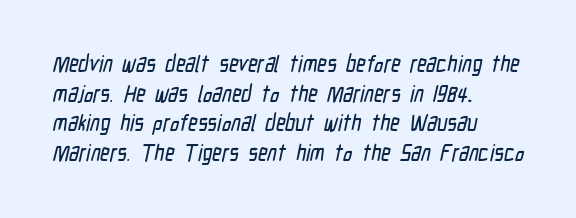
Q: Is the text underlined? A: No.
Q: How is the paragraph aligned? A: Left-aligned.
Q: Is the spacing between letters normal or unusually wide? A: Normal.
Q: Is the spacing between lines tight, normal or loose? A: Normal.
